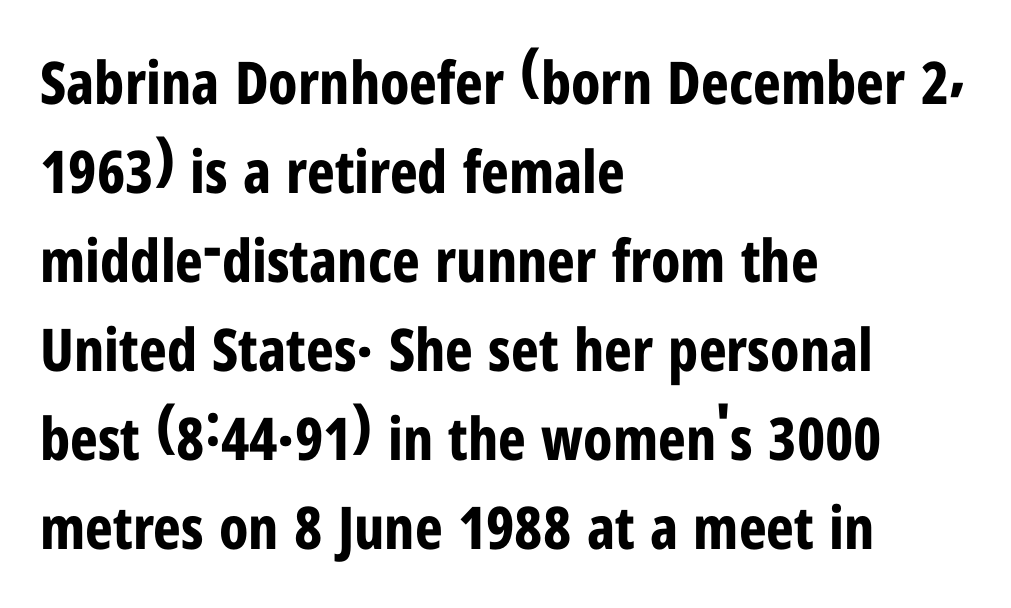
{"serif": "no", "italic": "no", "bold": "yes", "weight": "bold", "width": "condensed", "stroke_contrast": "low", "x_height": "medium", "monospaced": "no", "underline": "no", "align": "left", "line_spacing": "normal", "line_spacing_ratio": 1.51, "letter_spacing": "normal", "letter_spacing_em": 0.0, "glyph_px": 59}
